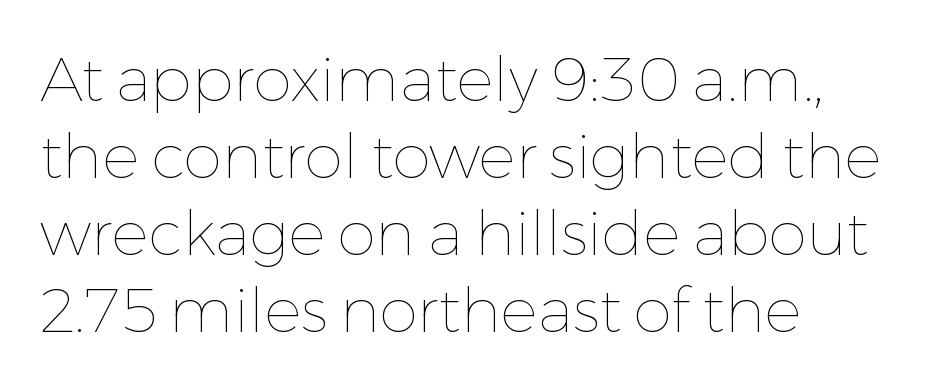
The image shows 62 px thin type, upright; set left-aligned, line spacing 1.24x, normal letter spacing, not underlined; low stroke contrast and a medium x-height.
